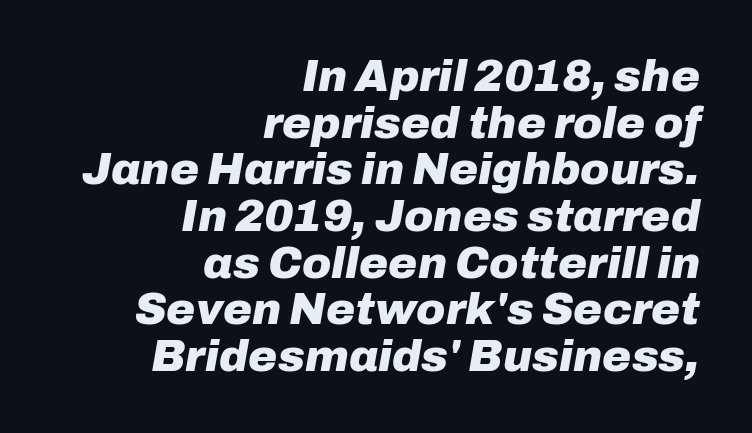
On the weight axis this lands at bold, roughly 700. The rag falls on the left side of this text block. These lines were composed using italics. In terms of letterspacing, this is plain default setting.
